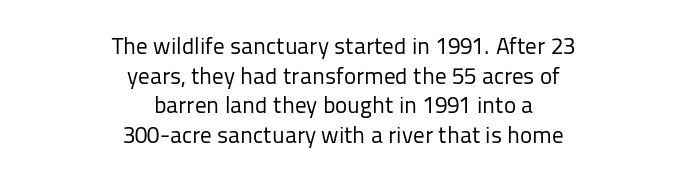
{"italic": "no", "bold": "no", "underline": "no", "align": "center", "line_spacing": "normal", "line_spacing_ratio": 1.29, "letter_spacing": "normal", "letter_spacing_em": 0.0, "glyph_px": 23}
